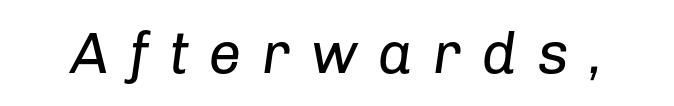
This sample has the flowing, uneven cadence of proportional lettering. The passage shown has open, widely tracked lettering throughout. Letters have the restrained weight of plain body copy at most. The rendering applies a slant to the glyphs. Unmarked baselines from the first word to the last.
